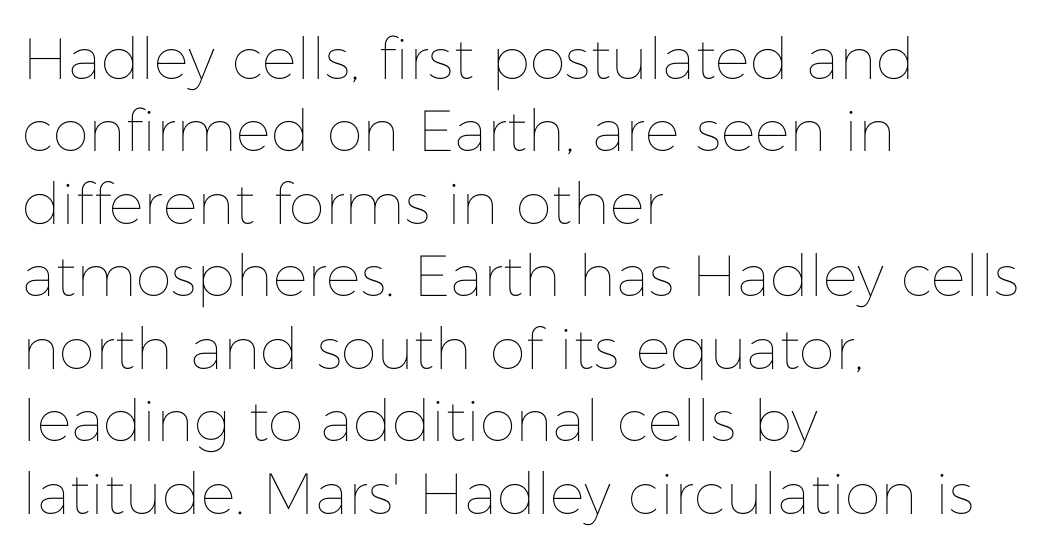
Q: Is the text bold? A: No.
Q: Is the text italic (slanted)? A: No, it is upright.
Q: Is the text underlined? A: No.
Q: How is the paragraph aligned? A: Left-aligned.
Q: Is the spacing between letters normal or unusually wide? A: Normal.
Q: Is the spacing between lines tight, normal or loose? A: Normal.
Q: Width (condensed, normal, or wide)? A: Normal.
Q: Stroke contrast? A: Low.
Q: x-height? A: Medium.
Q: Monospaced? A: No.
